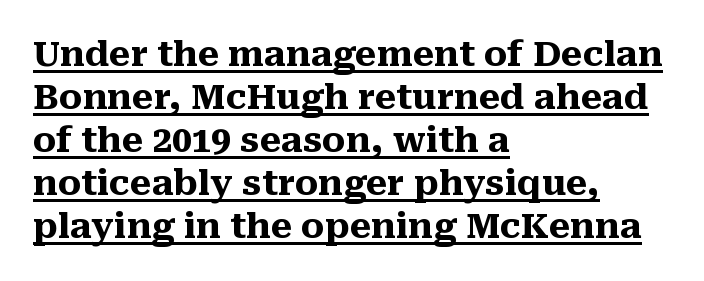
Q: Is the text bold? A: Yes.
Q: Is the text italic (slanted)? A: No, it is upright.
Q: Is the typeface a serif or a sans-serif typeface? A: Serif.
Q: Is the text underlined? A: Yes.
Q: How is the paragraph aligned? A: Left-aligned.
Q: Is the spacing between letters normal or unusually wide? A: Normal.
Q: Width (condensed, normal, or wide)? A: Normal.
Q: Stroke contrast? A: Medium.
Q: x-height? A: Medium.
Q: Monospaced? A: No.
